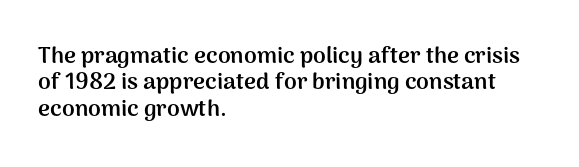
Q: Is the text bold? A: Yes.
Q: Is the text italic (slanted)? A: No, it is upright.
Q: Is the text underlined? A: No.
Q: How is the paragraph aligned? A: Left-aligned.
Q: Is the spacing between letters normal or unusually wide? A: Normal.
Q: Is the spacing between lines tight, normal or loose? A: Tight.
